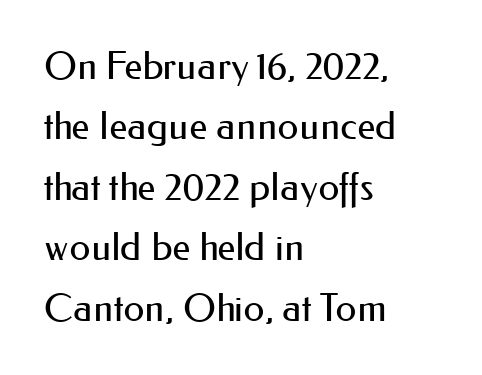
{"serif": "no", "italic": "no", "bold": "no", "weight": "regular", "width": "normal", "stroke_contrast": "medium", "x_height": "small", "monospaced": "no", "underline": "no", "align": "left", "line_spacing": "normal", "line_spacing_ratio": 1.59, "letter_spacing": "normal", "letter_spacing_em": 0.0, "glyph_px": 38}
